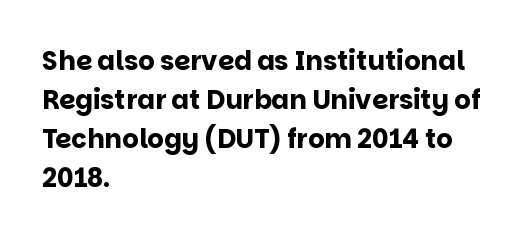
Successive baselines arrive at the customary interval. Nope, not italic — everything's standing straight. Stroke thickness is high; the sample reads as a true bold. Line starts are locked; line ends wander. Clear beneath every line of the passage. The line texture is even and compact thanks to regular tracking.
